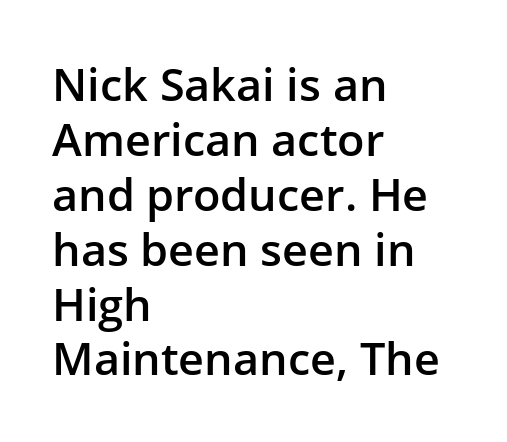
Q: Is the text bold? A: Semi-bold.
Q: Is the text italic (slanted)? A: No, it is upright.
Q: Is the typeface a serif or a sans-serif typeface? A: Sans-serif.
Q: Is the text underlined? A: No.
Q: How is the paragraph aligned? A: Left-aligned.
Q: Is the spacing between letters normal or unusually wide? A: Normal.
Q: Width (condensed, normal, or wide)? A: Normal.
Q: Stroke contrast? A: Low.
Q: x-height? A: Medium.
Q: Monospaced? A: No.
